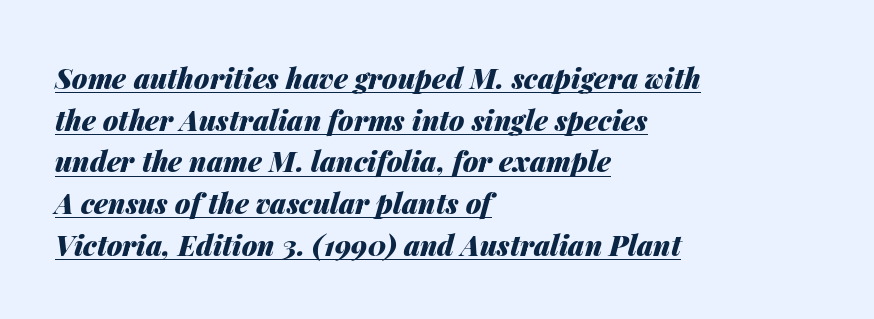
{"italic": "yes", "lean": "right", "slant_degrees": 14, "bold": "yes", "weight": "heavy", "width": "normal", "stroke_contrast": "medium", "x_height": "medium", "monospaced": "no", "underline": "yes", "align": "left", "line_spacing": "normal", "line_spacing_ratio": 1.49, "letter_spacing": "normal", "letter_spacing_em": 0.0, "glyph_px": 28}
